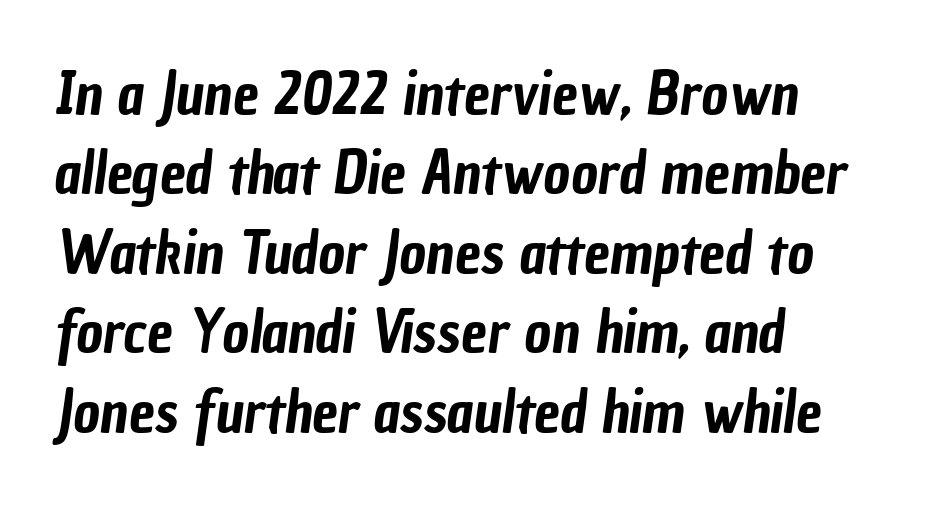
Q: Is the typeface a serif or a sans-serif typeface? A: Sans-serif.
Q: Is the text underlined? A: No.
Q: How is the paragraph aligned? A: Left-aligned.
Q: Is the spacing between letters normal or unusually wide? A: Normal.
Q: Is the spacing between lines tight, normal or loose? A: Normal.
Q: Width (condensed, normal, or wide)? A: Condensed.
Q: Stroke contrast? A: Low.
Q: x-height? A: Medium.
Q: Monospaced? A: No.
